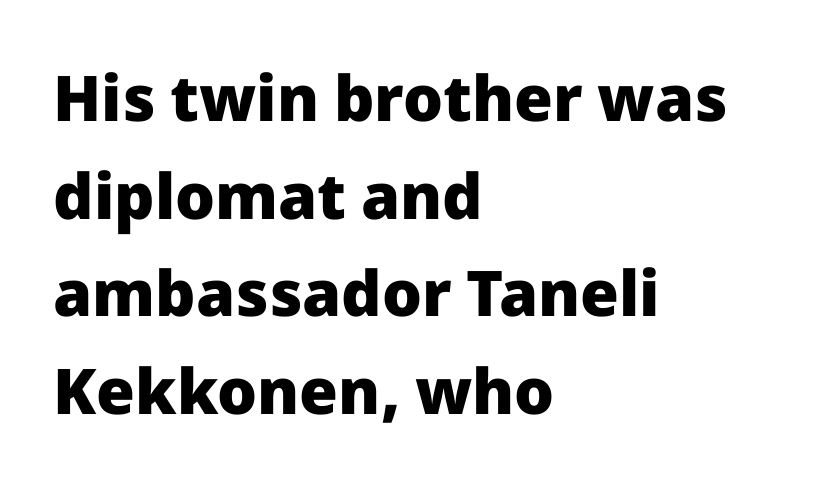
Tall strokes in this sample are plumb rather than angled. Think of a printed novel: that variable character pitch is what you see here. Classification — sans serif. Bare-footed words on every line.
